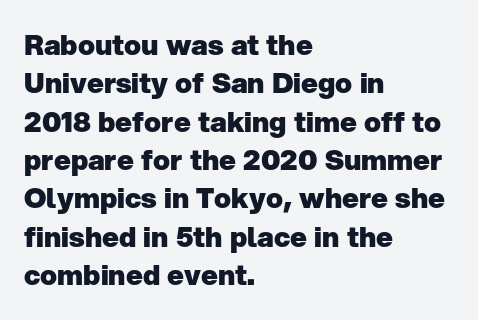
A typesetter would call this zero additional tracking. Bare-footed words on every line. The rag falls on the right side of this text block. Note: no serifs on the glyphs.
